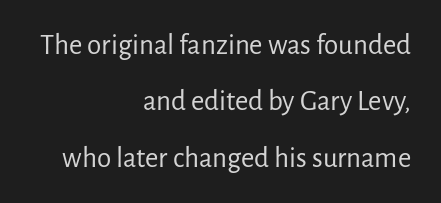
Is there much room between lines? Yes — plenty of vertical air separates them. The typeface chosen for these lines omits serifs. Heft: none added — not bold. The face used here is proportionally spaced, like ordinary book or web type. The font's upright variant was chosen for this text.
